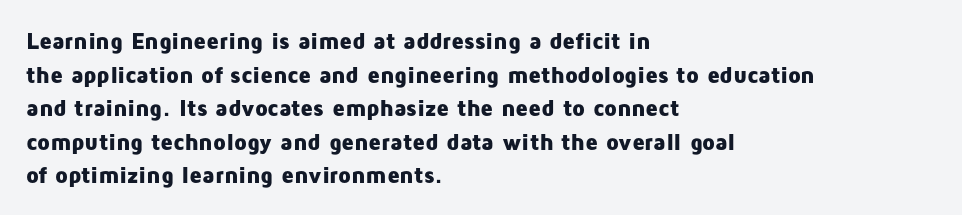
{"italic": "no", "bold": "yes", "underline": "no", "align": "left", "line_spacing": "normal", "line_spacing_ratio": 1.46, "letter_spacing": "normal", "letter_spacing_em": 0.0, "glyph_px": 23}
